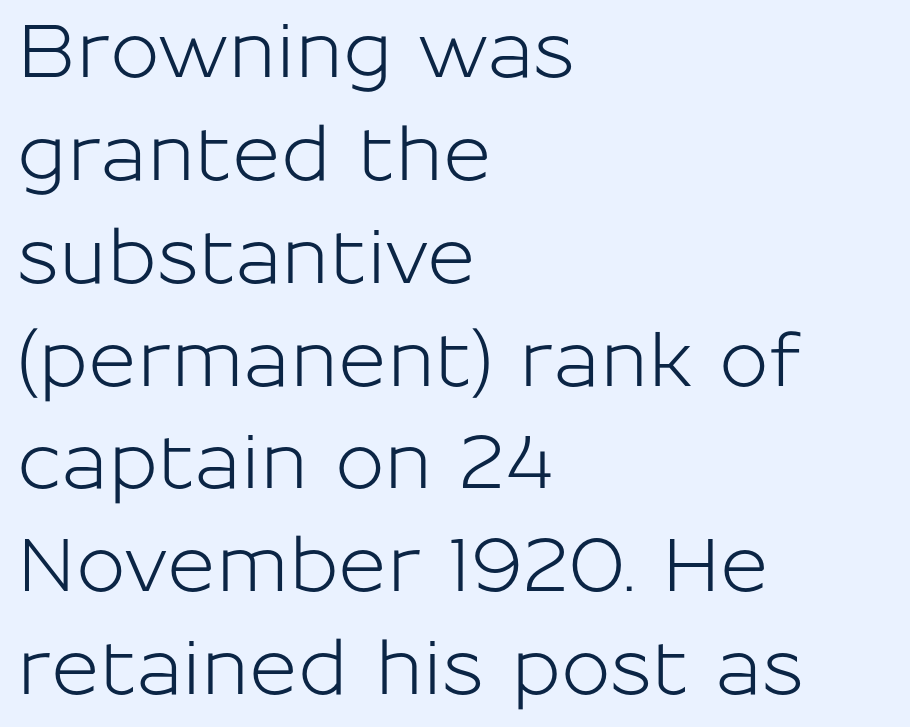
When letters stand straight like this, we call the style roman or upright. All the whitespace from short lines collects on the right. Looks like regular typesetting: each glyph gets only the width it needs. In terms of leading, this rendering sits right in the middle.
